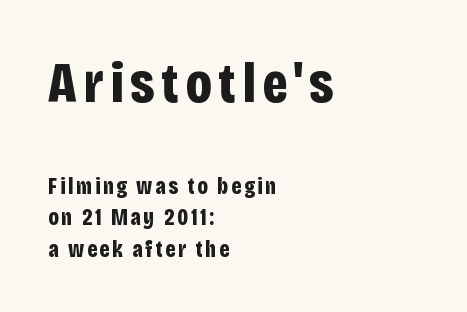
Q: Is the text bold? A: Yes.
Q: Is the text italic (slanted)? A: No, it is upright.
Q: Is the typeface a serif or a sans-serif typeface? A: Sans-serif.
Q: Is the text underlined? A: No.
Q: How is the paragraph aligned? A: Left-aligned.
Q: Is the spacing between lines tight, normal or loose? A: Normal.
Q: Which block of text is set in a larger size, the first (top) or the second (bottom)? A: The first (top) one.
Q: Width (condensed, normal, or wide)? A: Condensed.
Q: Stroke contrast? A: Low.
Q: x-height? A: Large.
Q: Monospaced? A: No.
